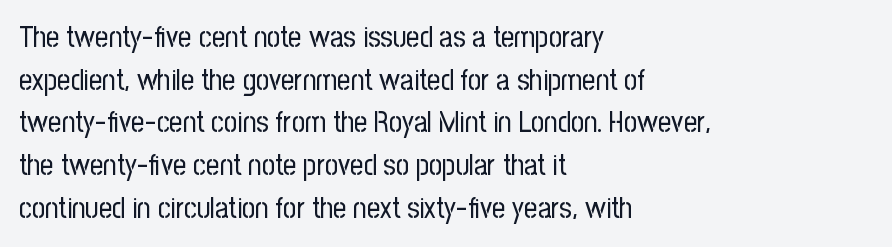
Q: Is the text bold? A: No.
Q: Is the text italic (slanted)? A: No, it is upright.
Q: Is the typeface a serif or a sans-serif typeface? A: Sans-serif.
Q: Is the text underlined? A: No.
Q: How is the paragraph aligned? A: Left-aligned.
Q: Is the spacing between letters normal or unusually wide? A: Normal.
Q: Is the spacing between lines tight, normal or loose? A: Normal.
Q: Width (condensed, normal, or wide)? A: Condensed.
Q: Stroke contrast? A: Low.
Q: x-height? A: Medium.
Q: Monospaced? A: No.
